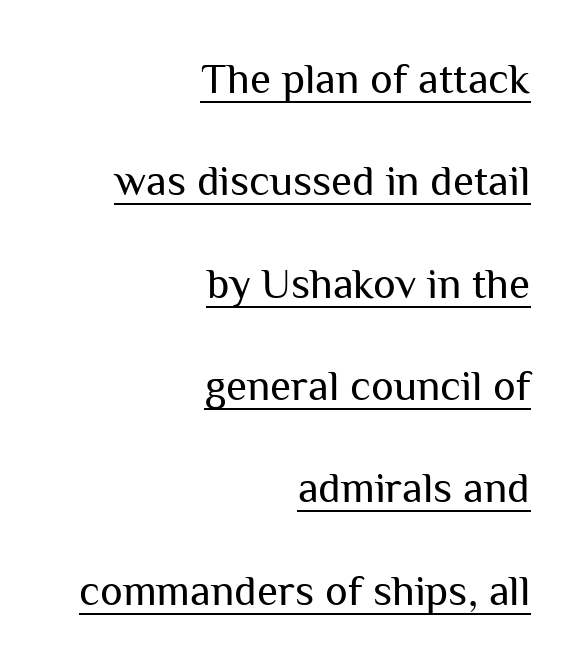
Descenders here cross a horizontal rule under the line. Italic? Not at all — the glyphs are vertical. Serifs: no, the terminals of the letterforms are clean. The font is comparable to plain body text, perhaps lighter. Caption: standard tracking, unaltered. Casual observation: everything's shoved over to the right.
